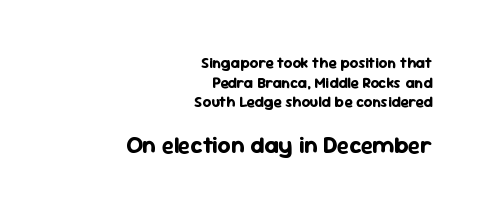
Weight: bold. The foot of each line stays bare and open. The tracking reads as untouched default to a designer's eye. Short and long lines alike share a common ending point at right. Of the two passages, the one underneath uses the larger point size.
